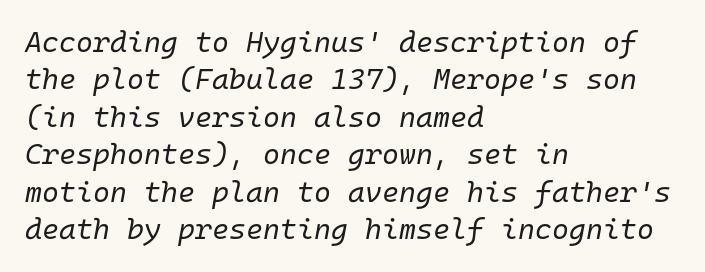
{"italic": "yes", "lean": "right", "slant_degrees": 10, "bold": "no", "weight": "regular", "width": "normal", "stroke_contrast": "low", "x_height": "medium", "monospaced": "yes", "underline": "no", "align": "left", "line_spacing": "normal", "line_spacing_ratio": 1.29, "letter_spacing": "normal", "letter_spacing_em": 0.0, "glyph_px": 29}
